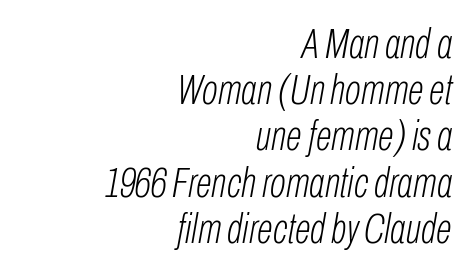
{"italic": "yes", "lean": "right", "slant_degrees": 10, "bold": "no", "weight": "light", "width": "condensed", "stroke_contrast": "low", "x_height": "medium", "monospaced": "no", "underline": "no", "align": "right", "line_spacing": "tight", "line_spacing_ratio": 1.1, "letter_spacing": "normal", "letter_spacing_em": 0.0, "glyph_px": 42}
